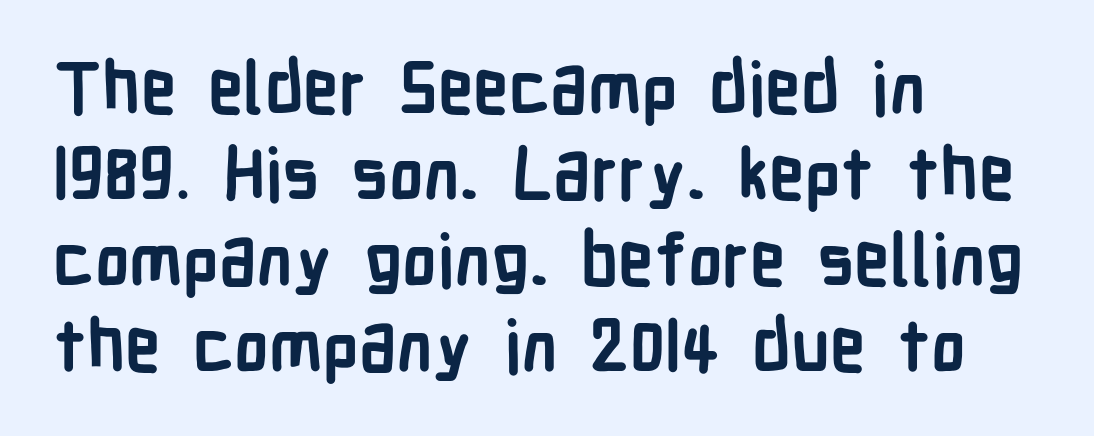
Q: Is the text bold? A: Yes.
Q: Is the text italic (slanted)? A: No, it is upright.
Q: Is the typeface a serif or a sans-serif typeface? A: Sans-serif.
Q: Is the text underlined? A: No.
Q: How is the paragraph aligned? A: Left-aligned.
Q: Is the spacing between letters normal or unusually wide? A: Normal.
Q: Width (condensed, normal, or wide)? A: Condensed.
Q: Stroke contrast? A: Low.
Q: x-height? A: Medium.
Q: Monospaced? A: No.
